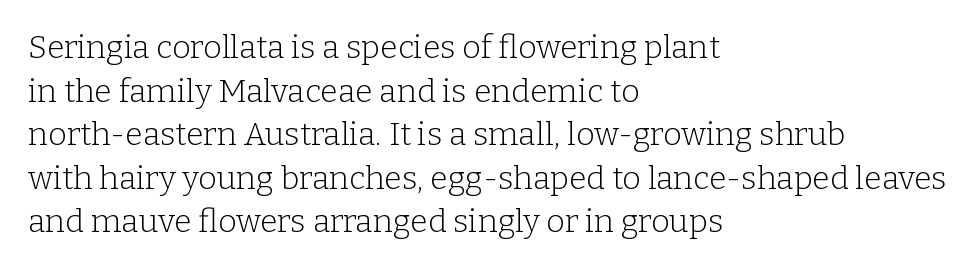
Regular leading. Note the varied advance widths — an 'i' is clearly narrower than an 'm'. Compared with a centered layout, this one pins lines to the left instead. Compared with typical body copy, the letter spacing here is the same. Descenders hang freely into open space.
